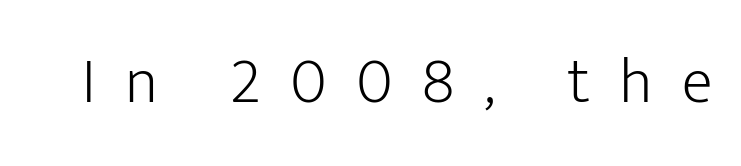
{"serif": "no", "italic": "no", "bold": "no", "weight": "light", "width": "normal", "stroke_contrast": "low", "x_height": "medium", "monospaced": "no", "underline": "no", "letter_spacing": "wide", "letter_spacing_em": 0.46, "glyph_px": 64}
